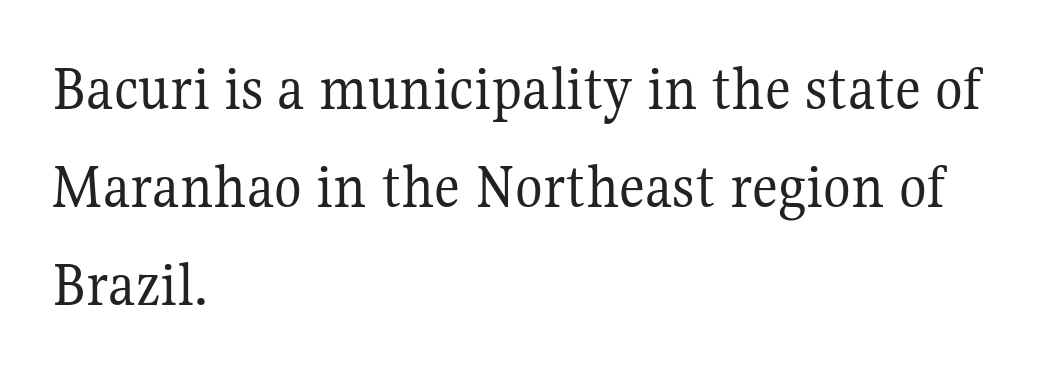
Q: Is the text bold? A: No.
Q: Is the text italic (slanted)? A: No, it is upright.
Q: Is the typeface a serif or a sans-serif typeface? A: Serif.
Q: Is the text underlined? A: No.
Q: How is the paragraph aligned? A: Left-aligned.
Q: Is the spacing between letters normal or unusually wide? A: Normal.
Q: Is the spacing between lines tight, normal or loose? A: Normal.
Q: Width (condensed, normal, or wide)? A: Normal.
Q: Stroke contrast? A: Medium.
Q: x-height? A: Medium.
Q: Monospaced? A: No.
